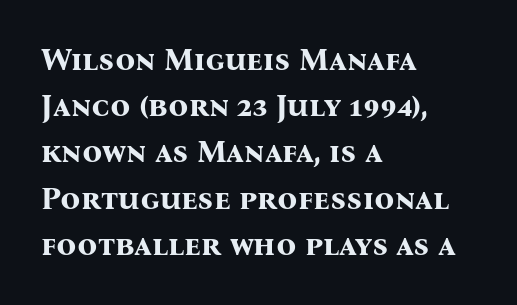
The vertical gap from one line to the next is medium. This rendering features lettering with no underline. The characters look thick and weighty, a clear bold. The lettering holds an erect, upright posture throughout. The type family on display is of the serif kind. In CSS terms this would be text-align: left.
